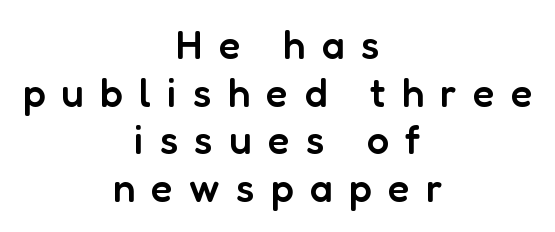
{"serif": "no", "italic": "no", "bold": "semi", "weight": "semibold", "width": "normal", "stroke_contrast": "low", "x_height": "medium", "monospaced": "no", "underline": "no", "align": "center", "line_spacing_ratio": 1.19, "letter_spacing": "wide", "letter_spacing_em": 0.41, "glyph_px": 40}
